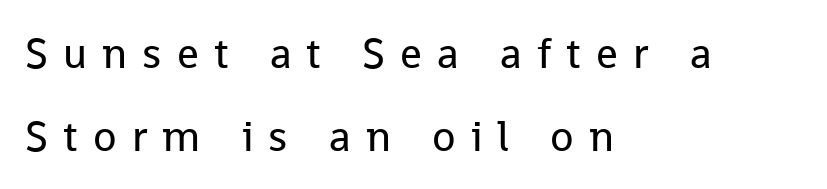
The image shows 43 px regular-weight sans-serif type, upright; set left-aligned, loose line spacing (1.93x), unusually wide letter spacing (+0.35 em), not underlined; low stroke contrast and a medium x-height.
